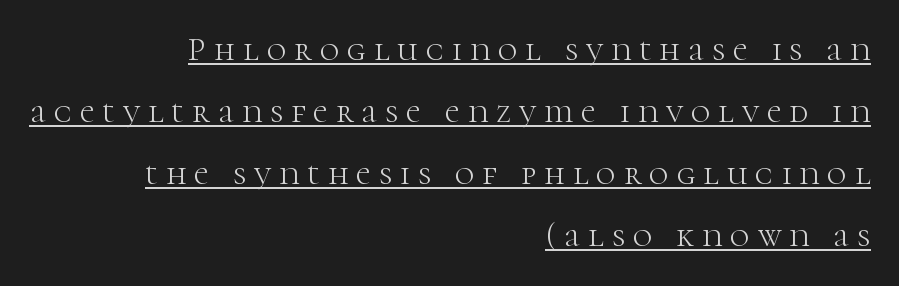
The image shows 33 px light serif type, upright; set right-aligned, line spacing 1.88x, unusually wide letter spacing (+0.25 em), underlined; high stroke contrast and a medium x-height.
